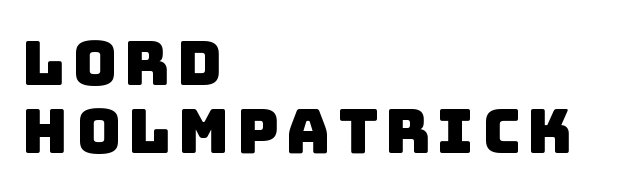
{"serif": "no", "width": "normal", "stroke_contrast": "low", "x_height": "large", "monospaced": "no", "underline": "no", "align": "left", "line_spacing": "tight", "line_spacing_ratio": 1.11, "glyph_px": 61}
